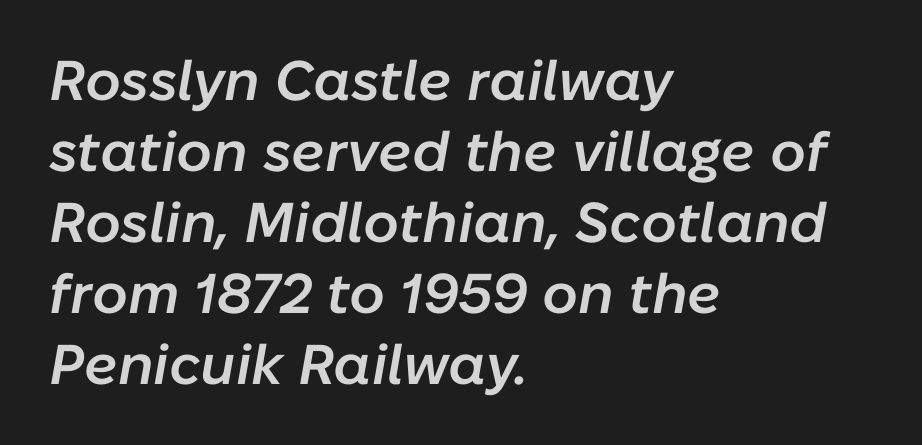
Clear beneath every line of the passage. The face used here is proportionally spaced, like ordinary book or web type. Notice how the passage keeps a crisp vertical edge on the left only. Regular leading.
